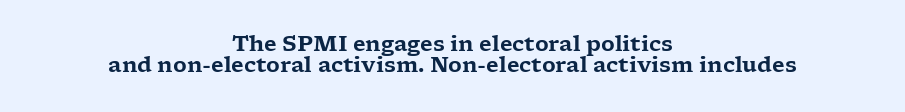
Q: Is the text italic (slanted)? A: No, it is upright.
Q: Is the text underlined? A: No.
Q: How is the paragraph aligned? A: Centered.
Q: Is the spacing between letters normal or unusually wide? A: Normal.
Q: Is the spacing between lines tight, normal or loose? A: Tight.
